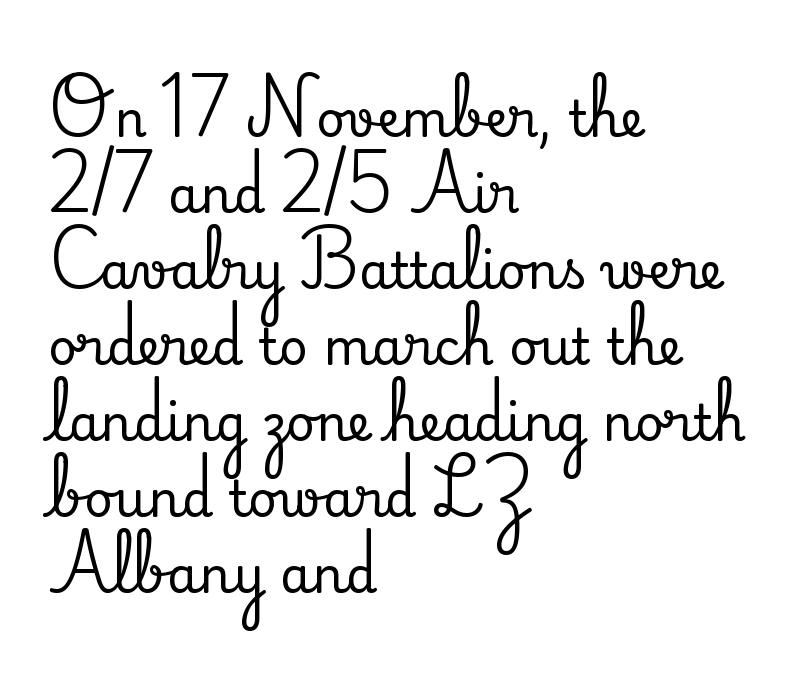
Honestly, the letter spacing is just normal — you wouldn't notice it. Just letters on the line, the space beneath them empty. Regular leading. The lettering stays uniformly vertical, giving the passage a roman look. The ragged edge is on the right, which tells us the setting is flush left.
